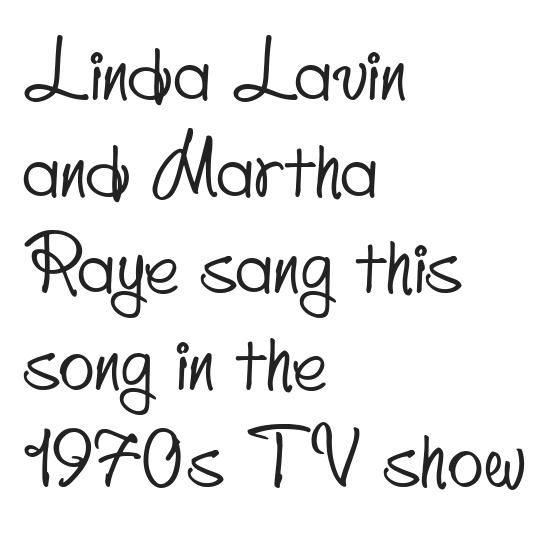
The image shows 75 px condensed sans-serif type; set left-aligned, normal line spacing (1.29x), normal letter spacing, not underlined; low stroke contrast and a small x-height.
